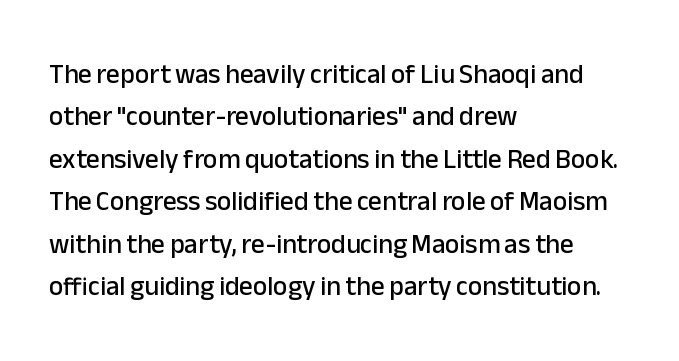
Q: Is the text italic (slanted)? A: No, it is upright.
Q: Is the text underlined? A: No.
Q: How is the paragraph aligned? A: Left-aligned.
Q: Is the spacing between letters normal or unusually wide? A: Normal.
Q: Is the spacing between lines tight, normal or loose? A: Normal.
